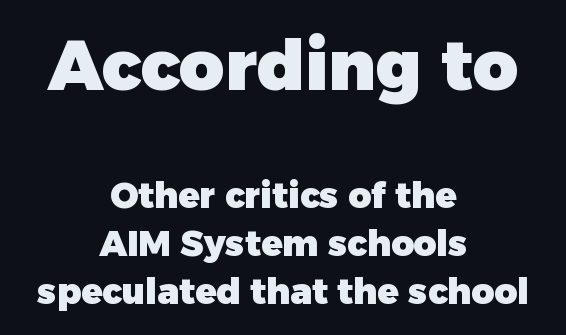
The image shows 70 px heavy sans-serif type, upright; set centered, normal line spacing (1.37x), normal letter spacing, not underlined; the first (top) block is 2.0x larger; low stroke contrast and a medium x-height.
